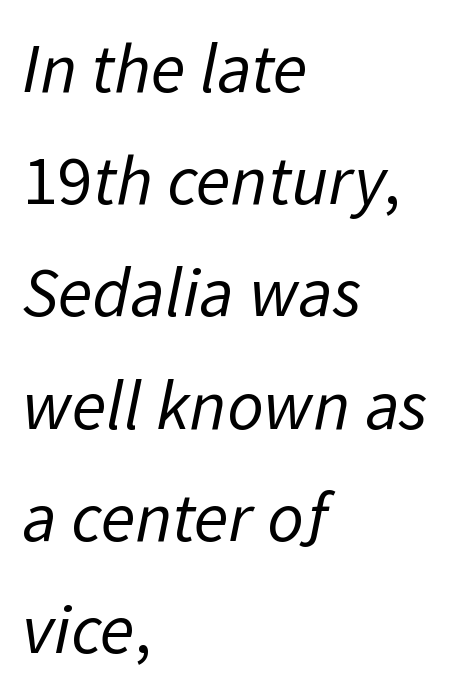
Q: Is the text bold? A: No.
Q: Is the typeface a serif or a sans-serif typeface? A: Sans-serif.
Q: Is the text underlined? A: No.
Q: How is the paragraph aligned? A: Left-aligned.
Q: Is the spacing between letters normal or unusually wide? A: Normal.
Q: Is the spacing between lines tight, normal or loose? A: Normal.
Q: Width (condensed, normal, or wide)? A: Normal.
Q: Stroke contrast? A: Low.
Q: x-height? A: Medium.
Q: Monospaced? A: No.
